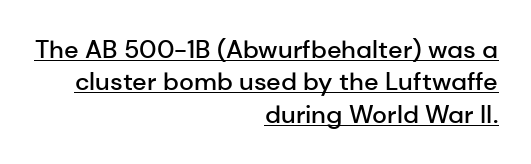
The image shows 25 px text type, upright; set right-aligned, normal line spacing (1.3x), normal letter spacing, underlined.
